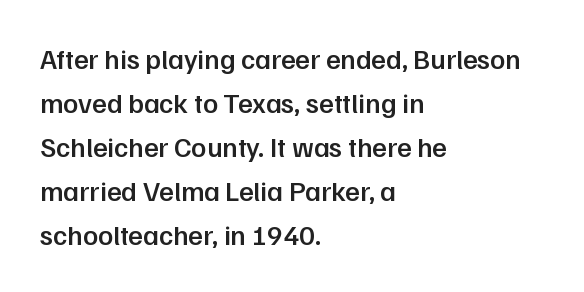
The image shows 28 px semibold sans-serif type, upright; set left-aligned, normal line spacing (1.57x), normal letter spacing, not underlined; low stroke contrast and a medium x-height.
